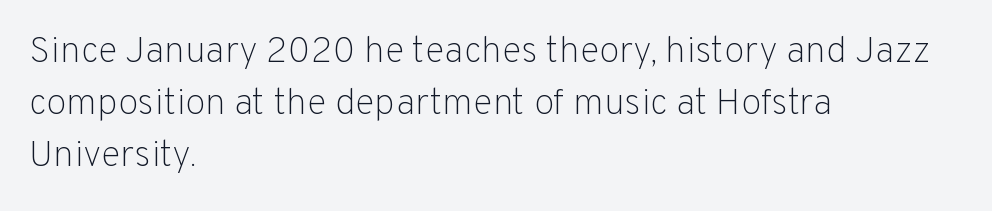
{"serif": "no", "italic": "no", "bold": "no", "weight": "light", "width": "normal", "stroke_contrast": "low", "x_height": "medium", "monospaced": "no", "underline": "no", "align": "left", "line_spacing": "normal", "line_spacing_ratio": 1.41, "letter_spacing": "normal", "letter_spacing_em": 0.0, "glyph_px": 37}
